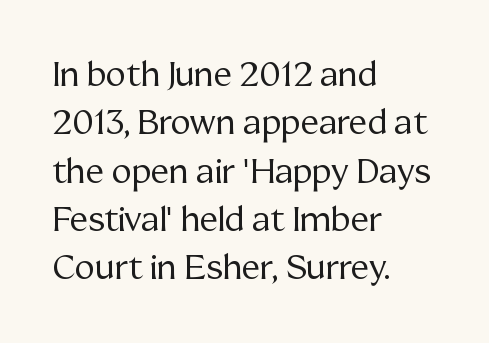
The image shows 34 px regular-weight serif type, upright; set left-aligned, normal line spacing (1.42x), normal letter spacing, not underlined; medium stroke contrast and a medium x-height.
